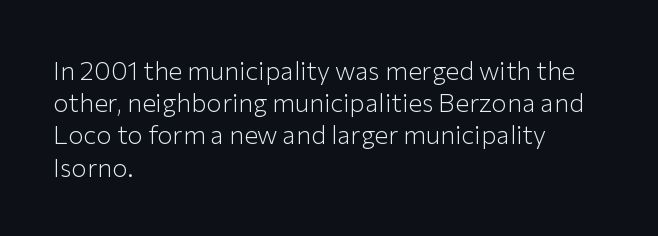
The image shows 26 px text type, upright; set left-aligned, line spacing 1.24x, normal letter spacing, not underlined.
